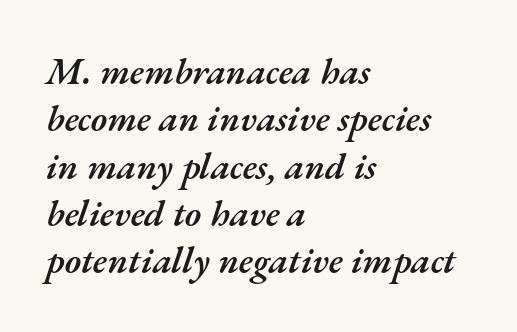
{"italic": "yes", "lean": "right", "slant_degrees": 17, "bold": "semi", "weight": "semibold", "width": "normal", "stroke_contrast": "medium", "x_height": "small", "monospaced": "no", "underline": "no", "align": "left", "line_spacing": "normal", "line_spacing_ratio": 1.28, "letter_spacing": "normal", "letter_spacing_em": 0.0, "glyph_px": 37}
